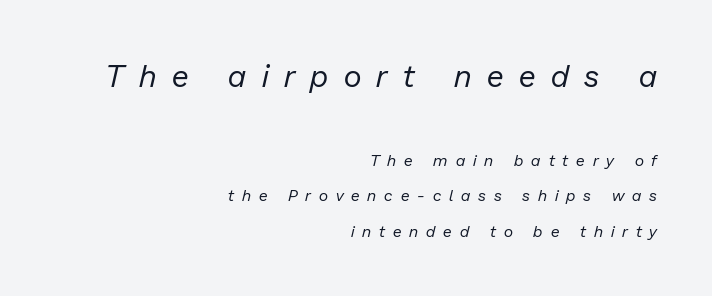
Q: Is the text bold? A: No.
Q: Is the text italic (slanted)? A: Yes, it leans right by about 13 degrees.
Q: Is the text underlined? A: No.
Q: How is the paragraph aligned? A: Right-aligned.
Q: Is the spacing between letters normal or unusually wide? A: Unusually wide.
Q: Is the spacing between lines tight, normal or loose? A: Loose.
Q: Which block of text is set in a larger size, the first (top) or the second (bottom)? A: The first (top) one.
Q: Width (condensed, normal, or wide)? A: Normal.
Q: Stroke contrast? A: Low.
Q: x-height? A: Medium.
Q: Monospaced? A: No.
